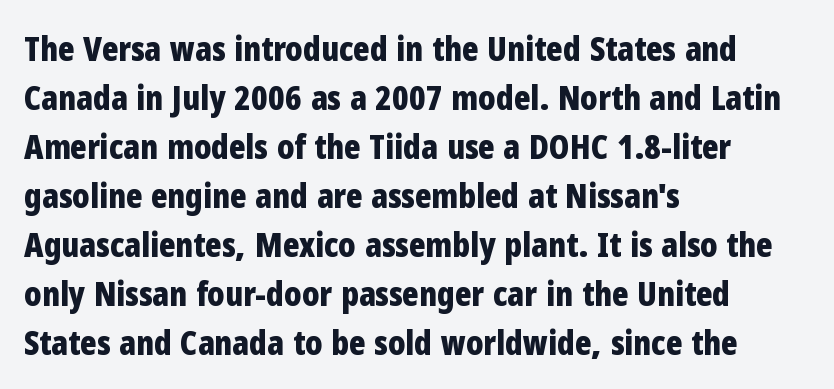
The glyphs have the mass of a bold cut. The letters stand straight up with perfectly vertical stems. You could not count columns in this text — the font is proportionally spaced. Quick note: interline space is typical. Glance below the letters and you will spot only blank space.
